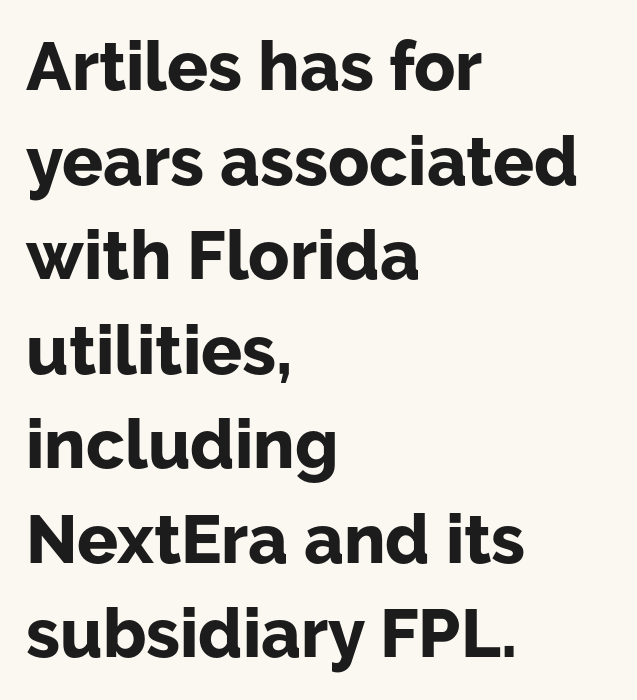
Q: Is the text bold? A: Yes.
Q: Is the text italic (slanted)? A: No, it is upright.
Q: Is the typeface a serif or a sans-serif typeface? A: Sans-serif.
Q: Is the text underlined? A: No.
Q: How is the paragraph aligned? A: Left-aligned.
Q: Is the spacing between letters normal or unusually wide? A: Normal.
Q: Is the spacing between lines tight, normal or loose? A: Normal.
Q: Width (condensed, normal, or wide)? A: Normal.
Q: Stroke contrast? A: Low.
Q: x-height? A: Medium.
Q: Monospaced? A: No.
